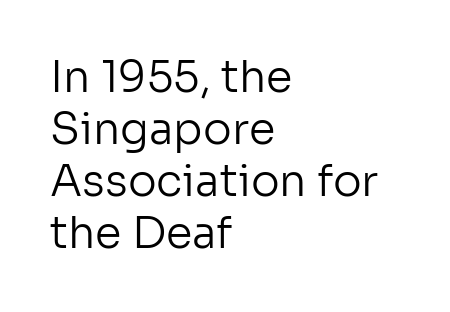
Left-aligned paragraph, ragged on the right. Type without underlining. Each stroke keeps to a modest, everyday thickness or less. The letters stand upright; this is a roman face. Compared with typical body copy, the letter spacing here is the same. The passage shown is typed in a proportional face where columns would drift.
